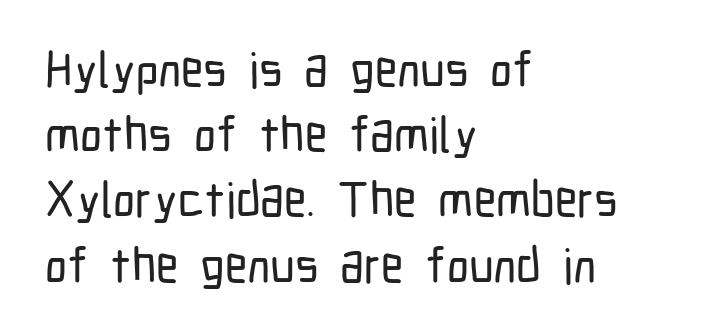
{"serif": "no", "italic": "no", "width": "condensed", "stroke_contrast": "low", "x_height": "medium", "monospaced": "no", "underline": "no", "align": "left", "line_spacing": "normal", "line_spacing_ratio": 1.33, "letter_spacing": "normal", "letter_spacing_em": 0.0, "glyph_px": 49}
